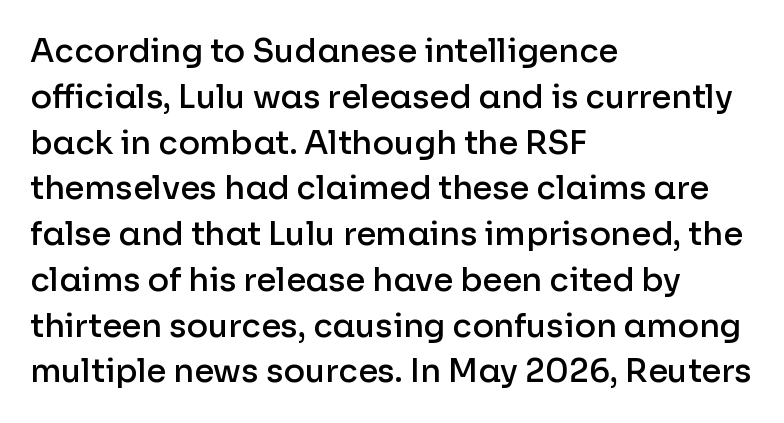
Q: Is the text bold? A: Semi-bold.
Q: Is the text italic (slanted)? A: No, it is upright.
Q: Is the typeface a serif or a sans-serif typeface? A: Sans-serif.
Q: Is the text underlined? A: No.
Q: How is the paragraph aligned? A: Left-aligned.
Q: Is the spacing between letters normal or unusually wide? A: Normal.
Q: Is the spacing between lines tight, normal or loose? A: Normal.
Q: Width (condensed, normal, or wide)? A: Normal.
Q: Stroke contrast? A: Low.
Q: x-height? A: Medium.
Q: Monospaced? A: No.
